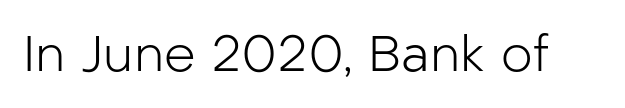
Stroke mass is kept to a normal reading level or below. Has an underline been added? It has not. This sample uses plain, unmodified letter spacing. Vertical strokes here are truly vertical.
